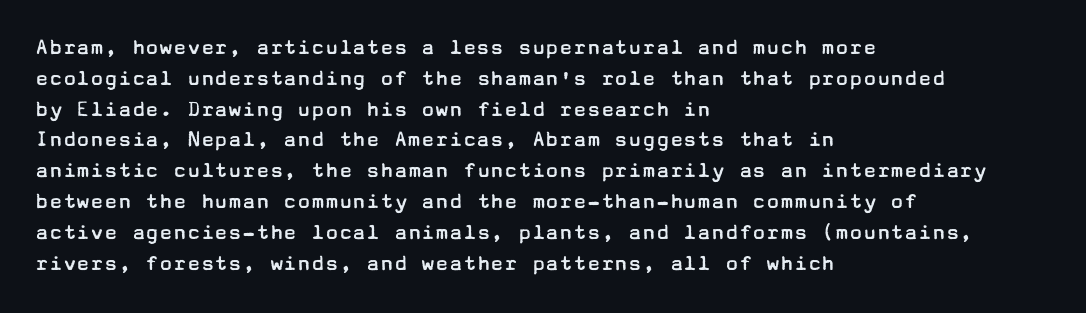
Q: Is the text bold? A: No.
Q: Is the text italic (slanted)? A: No, it is upright.
Q: Is the text underlined? A: No.
Q: How is the paragraph aligned? A: Left-aligned.
Q: Is the spacing between letters normal or unusually wide? A: Normal.
Q: Is the spacing between lines tight, normal or loose? A: Normal.
